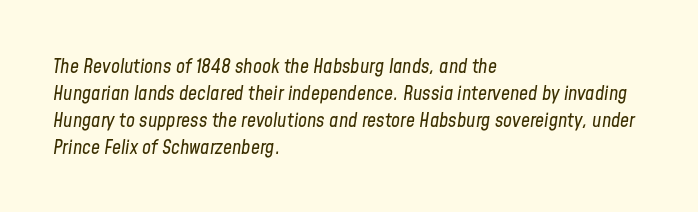
The image shows 20 px text type, italic (leaning right); set left-aligned, normal line spacing (1.35x), normal letter spacing, not underlined.
